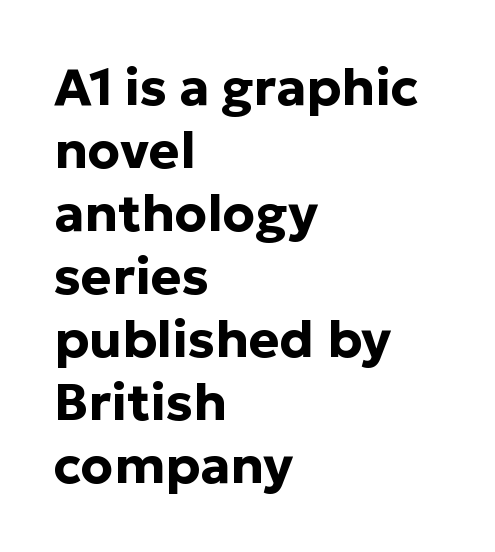
The image shows 52 px bold sans-serif type, upright; set left-aligned, line spacing 1.21x, normal letter spacing, not underlined; low stroke contrast and a medium x-height.
